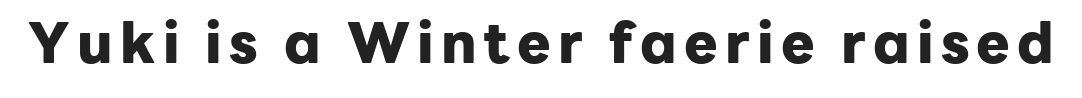
Q: Is the text bold? A: Yes.
Q: Is the text italic (slanted)? A: No, it is upright.
Q: Is the typeface a serif or a sans-serif typeface? A: Sans-serif.
Q: Is the text underlined? A: No.
Q: Width (condensed, normal, or wide)? A: Normal.
Q: Stroke contrast? A: Low.
Q: x-height? A: Medium.
Q: Monospaced? A: No.
